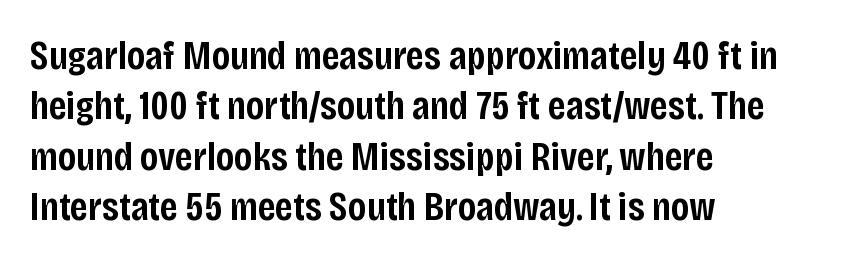
{"serif": "no", "italic": "no", "bold": "semi", "weight": "semibold", "width": "condensed", "stroke_contrast": "low", "x_height": "large", "monospaced": "no", "underline": "no", "align": "left", "line_spacing_ratio": 1.23, "letter_spacing": "normal", "letter_spacing_em": 0.0, "glyph_px": 41}
